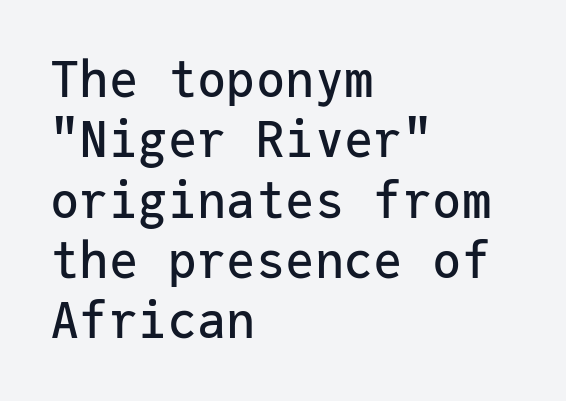
The image shows 49 px sans-serif type, upright, monospaced; set left-aligned, line spacing 1.23x, normal letter spacing, not underlined; low stroke contrast and a medium x-height.
